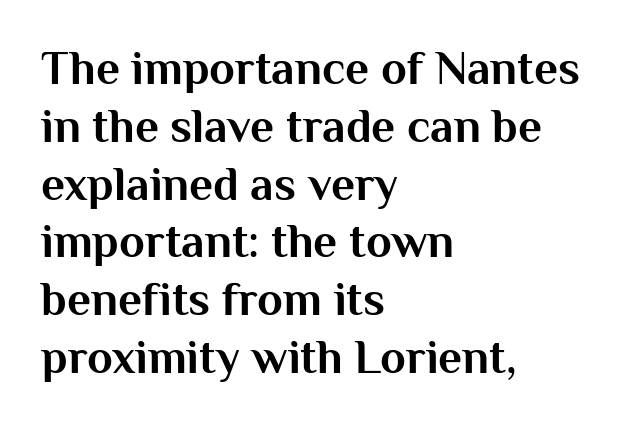
{"serif": "no", "italic": "no", "bold": "yes", "weight": "bold", "width": "normal", "stroke_contrast": "medium", "x_height": "medium", "monospaced": "no", "underline": "no", "align": "left", "line_spacing_ratio": 1.23, "letter_spacing": "normal", "letter_spacing_em": 0.0, "glyph_px": 47}
